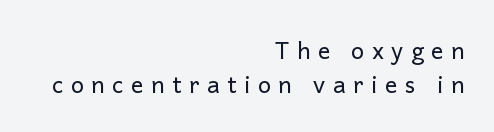
The characters are drawn with everyday or finer stroke widths. These lines sit exactly where default settings would place them. The letters stand straight up with perfectly vertical stems. Compared with a flush-left layout, this one pins lines to the opposite, right side. Students, note that the glyphs here are deliberately spaced far apart. Rule under the text: the space is simply empty.
